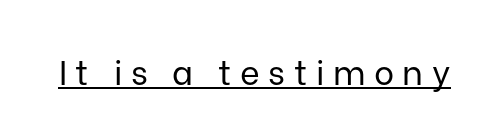
Somebody hit Ctrl+U on this one — the words are underlined. The passage shown is typeset with a sans-serif family. When letters stand straight like this, we call the style roman or upright. Counters stay open thanks to moderate or lighter strokes. Think of a printed novel: that variable character pitch is what you see here.
